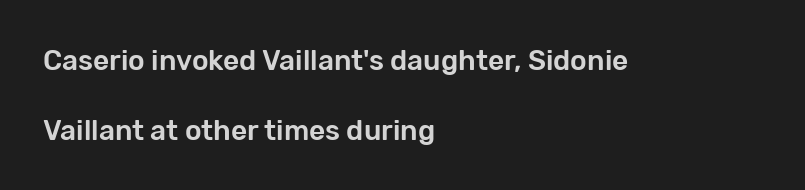
Q: Is the text italic (slanted)? A: No, it is upright.
Q: Is the typeface a serif or a sans-serif typeface? A: Sans-serif.
Q: Is the text underlined? A: No.
Q: How is the paragraph aligned? A: Left-aligned.
Q: Is the spacing between letters normal or unusually wide? A: Normal.
Q: Is the spacing between lines tight, normal or loose? A: Loose.
Q: Width (condensed, normal, or wide)? A: Normal.
Q: Stroke contrast? A: Low.
Q: x-height? A: Medium.
Q: Monospaced? A: No.
